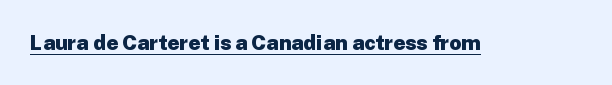
Emphasis is given by a line drawn under the lettering. Weight: bold. Honestly, the letter spacing is just normal — you wouldn't notice it. Is there any slant? The stems are plumb.
